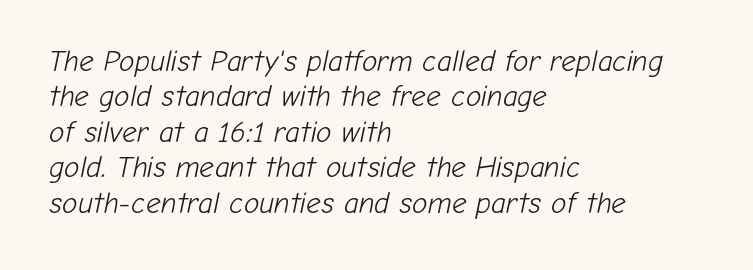
The image shows 29 px light type, italic (leaning right); set left-aligned, line spacing 1.22x, normal letter spacing, not underlined; low stroke contrast and a medium x-height.
